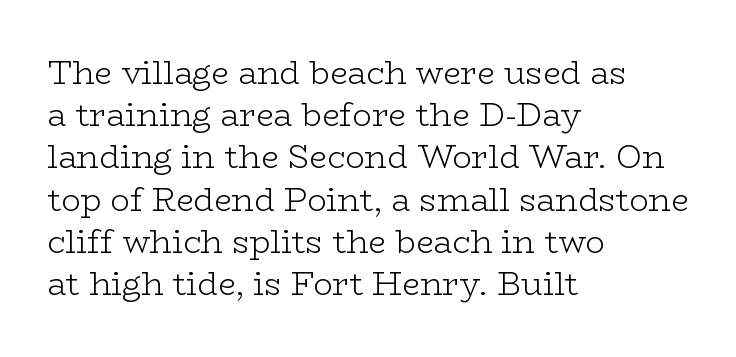
The image shows 32 px light, wide serif type, upright; set left-aligned, normal line spacing (1.32x), normal letter spacing, not underlined; low stroke contrast and a medium x-height.
